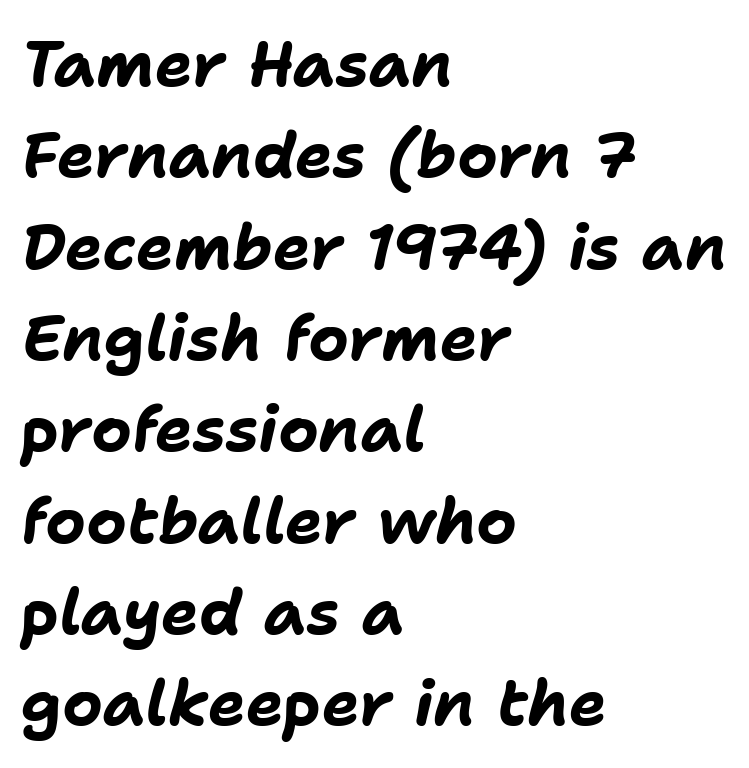
The image shows 63 px bold type, italic (leaning right); set left-aligned, normal line spacing (1.45x), normal letter spacing, not underlined; low stroke contrast and a medium x-height.
